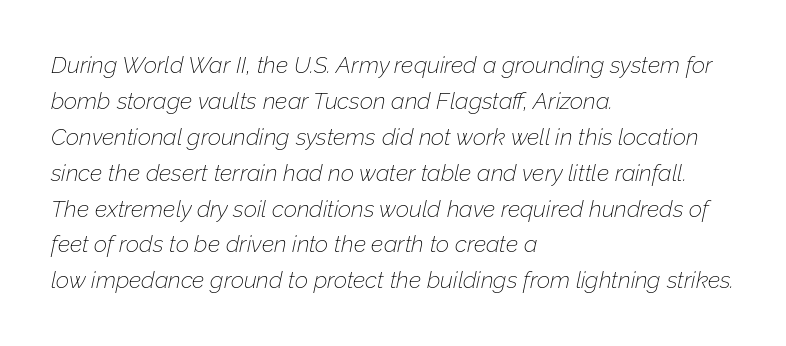
Successive baselines arrive at the customary interval. Only glyphs here, with clear space below each row. Weight: not bold — regular or lighter. The line texture is even and compact thanks to regular tracking. The paragraph has a hard left edge and a soft right edge. Slanted lettering throughout.
